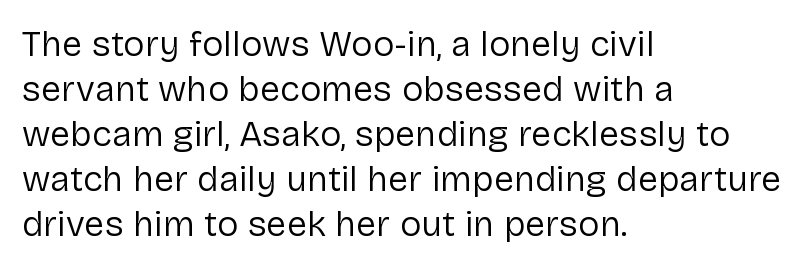
{"serif": "no", "italic": "no", "bold": "no", "weight": "regular", "width": "normal", "stroke_contrast": "low", "x_height": "medium", "monospaced": "no", "underline": "no", "align": "left", "line_spacing": "normal", "line_spacing_ratio": 1.25, "letter_spacing": "normal", "letter_spacing_em": 0.0, "glyph_px": 36}
